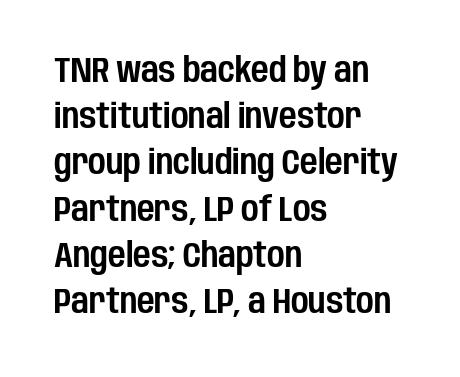
Posture: upright roman. This rendering leaves character spacing at its baseline value. Does the copy run flush right? No — it runs flush left. Do the characters align in a grid? No, the font is proportional.
